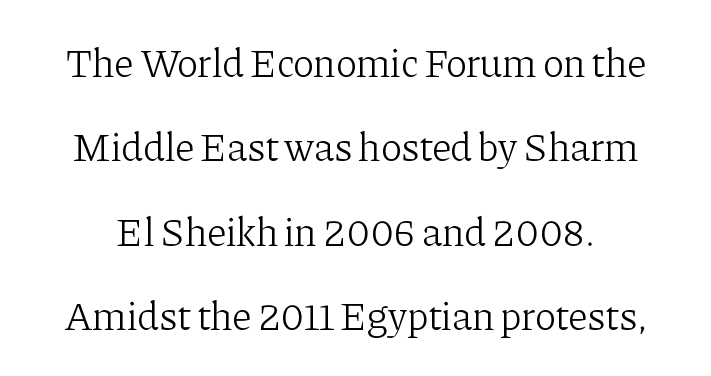
Q: Is the text bold? A: No.
Q: Is the text italic (slanted)? A: No, it is upright.
Q: Is the typeface a serif or a sans-serif typeface? A: Serif.
Q: Is the text underlined? A: No.
Q: Is the spacing between letters normal or unusually wide? A: Normal.
Q: Is the spacing between lines tight, normal or loose? A: Loose.
Q: Width (condensed, normal, or wide)? A: Normal.
Q: Stroke contrast? A: Low.
Q: x-height? A: Medium.
Q: Monospaced? A: No.
